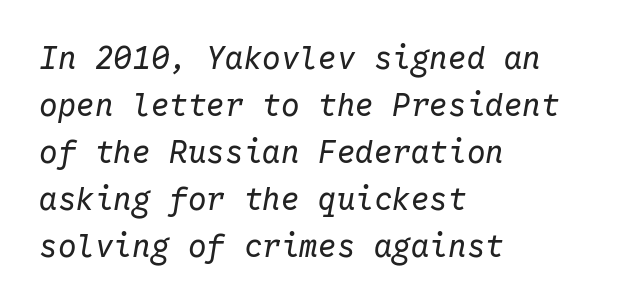
In CSS terms this would be text-align: left. The rendering uses typewriter-style spacing with identical character cells. The zone under the glyphs is completely vacant. Caption: face not bold, strokes unweighted. The glyphs look as if they've been sheared to an angle. The rendering uses a moderate line-height, typical for paragraphs.
